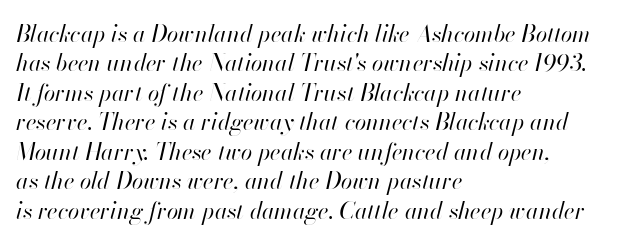
The image shows 23 px text type, italic (leaning right); set left-aligned, normal line spacing (1.28x), normal letter spacing, not underlined.
